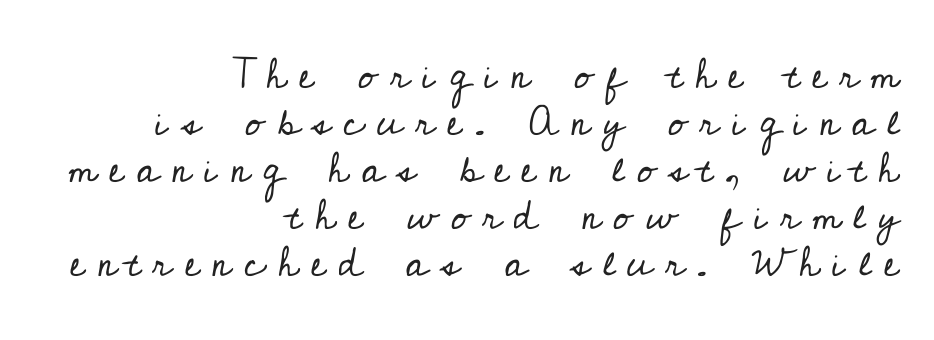
Q: Is the text bold? A: No.
Q: Is the text italic (slanted)? A: Yes.
Q: Is the typeface a serif or a sans-serif typeface? A: Serif.
Q: Is the text underlined? A: No.
Q: How is the paragraph aligned? A: Right-aligned.
Q: Is the spacing between letters normal or unusually wide? A: Unusually wide.
Q: Is the spacing between lines tight, normal or loose? A: Tight.
Q: Width (condensed, normal, or wide)? A: Normal.
Q: Stroke contrast? A: Low.
Q: x-height? A: Small.
Q: Monospaced? A: No.
